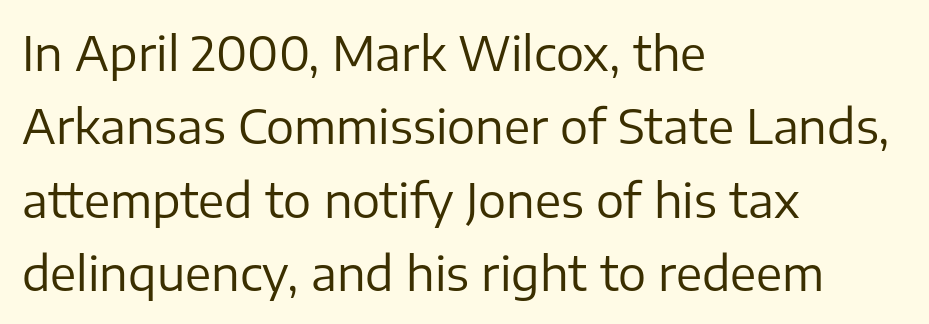
Q: Is the text bold? A: No.
Q: Is the text italic (slanted)? A: No, it is upright.
Q: Is the typeface a serif or a sans-serif typeface? A: Sans-serif.
Q: Is the text underlined? A: No.
Q: How is the paragraph aligned? A: Left-aligned.
Q: Is the spacing between letters normal or unusually wide? A: Normal.
Q: Is the spacing between lines tight, normal or loose? A: Normal.
Q: Width (condensed, normal, or wide)? A: Normal.
Q: Stroke contrast? A: Low.
Q: x-height? A: Medium.
Q: Monospaced? A: No.
